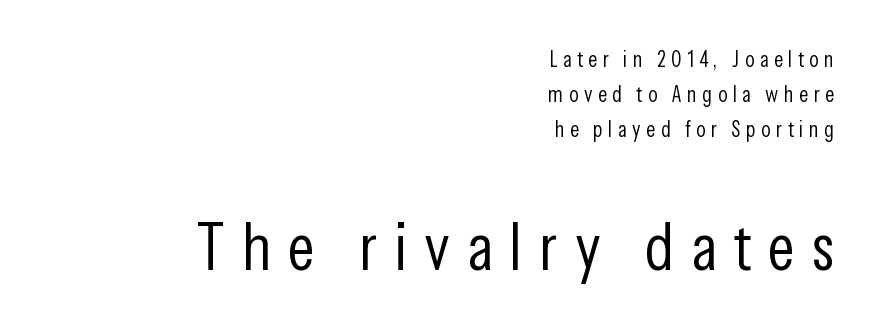
Type size steps up from the first block to the second. If you measured baseline to baseline, you'd find a middling distance. Descender tails drop into unmarked territory. Looks like regular typesetting: each glyph gets only the width it needs. Unbolded letterforms with no extra heft.
